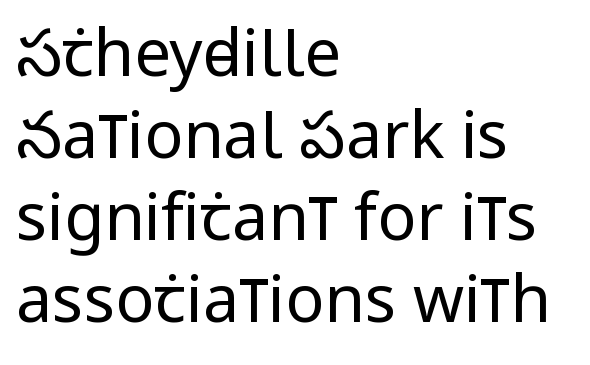
In terms of leading, this rendering sits right in the middle. Teacher's note: observe the even left margin — that is flush-left alignment. Is this a fixed-width face? No — the glyphs have proportional, varying widths. Does the type have serifs? No, each stem ends abruptly.
